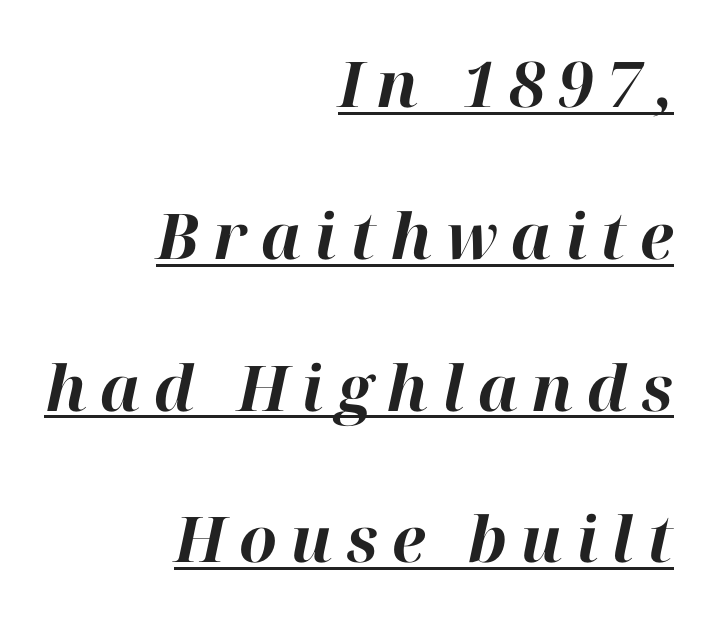
{"italic": "yes", "lean": "right", "slant_degrees": 12, "bold": "yes", "weight": "bold", "width": "normal", "stroke_contrast": "high", "x_height": "medium", "monospaced": "no", "underline": "yes", "align": "right", "line_spacing": "loose", "line_spacing_ratio": 2.41, "letter_spacing": "wide", "letter_spacing_em": 0.21, "glyph_px": 63}
